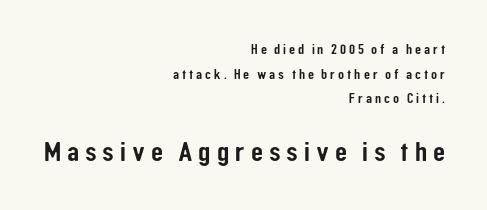
The image shows 28 px condensed sans-serif type, upright; set right-aligned, line spacing 1.76x, unusually wide letter spacing (+0.21 em), not underlined; the second (bottom) block is 2.0x larger; low stroke contrast and a medium x-height.
